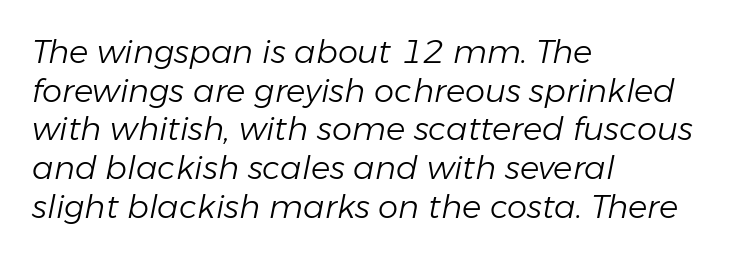
Rendered with sloped, italic letterforms. Standard letterfit; no display-style spreading of the glyphs. Proportional: the letters do not fall into vertical columns. Stems here are at most as thick as an everyday book face. The space directly below the letters is spotless. Horizontally, the lines are justified to the leading edge only.
